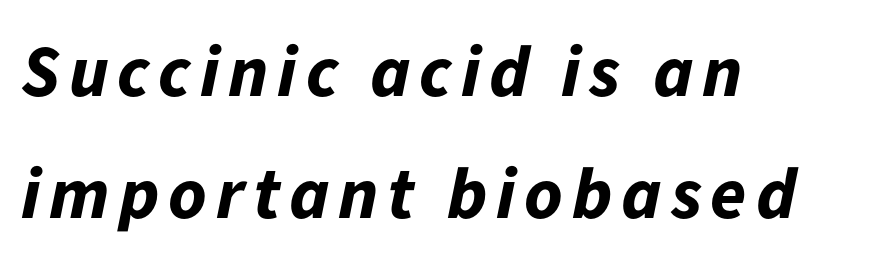
{"italic": "yes", "lean": "right", "slant_degrees": 11, "bold": "yes", "weight": "bold", "width": "normal", "stroke_contrast": "low", "x_height": "medium", "monospaced": "no", "underline": "no", "align": "left", "line_spacing": "normal", "line_spacing_ratio": 1.67, "glyph_px": 73}
